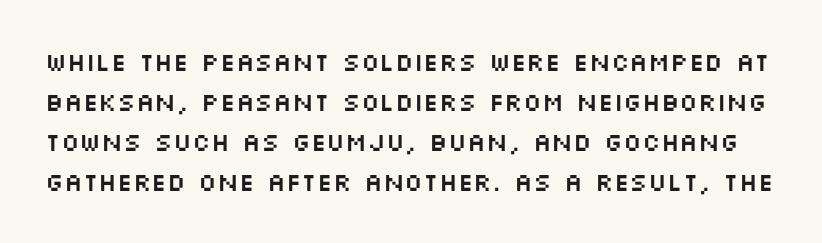
The image shows 25 px text type, upright; set normal line spacing (1.6x), normal letter spacing, not underlined.
